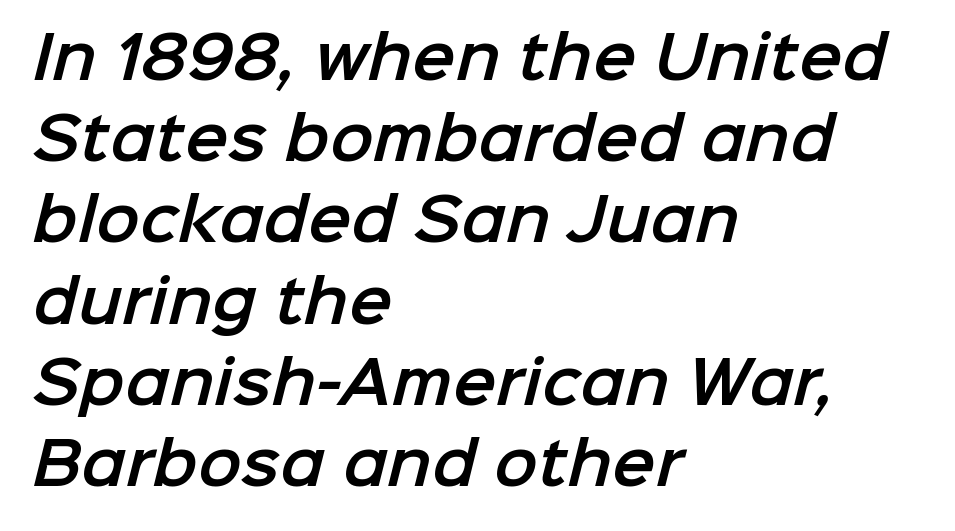
Q: Is the typeface a serif or a sans-serif typeface? A: Sans-serif.
Q: Is the text underlined? A: No.
Q: How is the paragraph aligned? A: Left-aligned.
Q: Is the spacing between letters normal or unusually wide? A: Normal.
Q: Is the spacing between lines tight, normal or loose? A: Normal.
Q: Width (condensed, normal, or wide)? A: Normal.
Q: Stroke contrast? A: Low.
Q: x-height? A: Medium.
Q: Monospaced? A: No.
